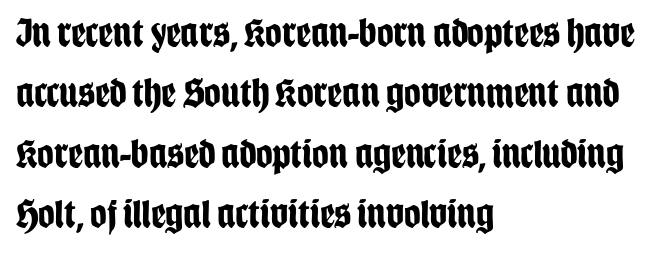
Q: Is the text bold? A: Yes.
Q: Is the text italic (slanted)? A: No, it is upright.
Q: Is the typeface a serif or a sans-serif typeface? A: Sans-serif.
Q: Is the text underlined? A: No.
Q: How is the paragraph aligned? A: Left-aligned.
Q: Is the spacing between letters normal or unusually wide? A: Normal.
Q: Is the spacing between lines tight, normal or loose? A: Normal.
Q: Width (condensed, normal, or wide)? A: Condensed.
Q: Stroke contrast? A: Low.
Q: x-height? A: Large.
Q: Monospaced? A: No.
